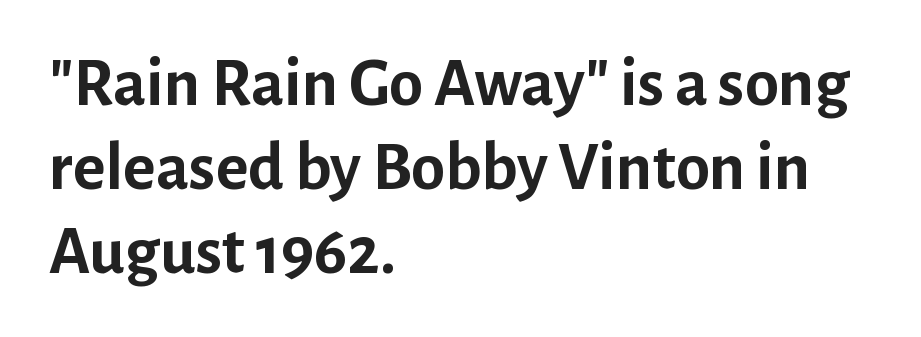
{"serif": "no", "italic": "no", "bold": "yes", "weight": "semibold", "width": "normal", "stroke_contrast": "low", "x_height": "medium", "monospaced": "no", "underline": "no", "align": "left", "line_spacing_ratio": 1.22, "letter_spacing": "normal", "letter_spacing_em": 0.0, "glyph_px": 69}
